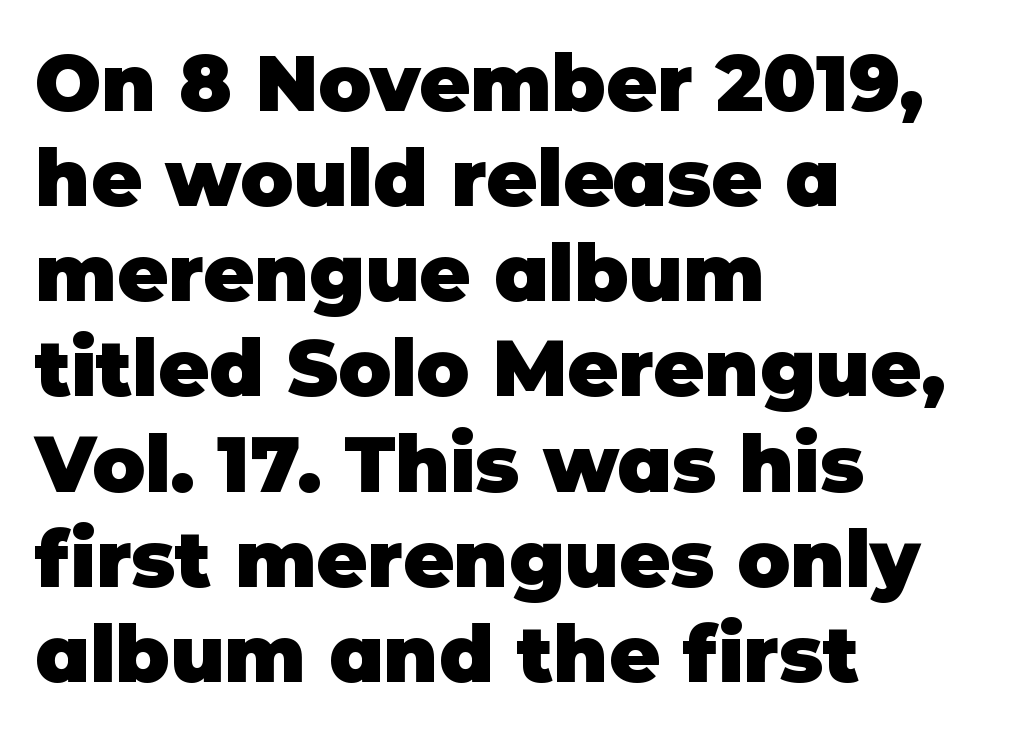
{"serif": "no", "italic": "no", "bold": "yes", "weight": "heavy", "width": "normal", "stroke_contrast": "low", "x_height": "large", "monospaced": "no", "underline": "no", "align": "left", "line_spacing_ratio": 1.22, "letter_spacing": "normal", "letter_spacing_em": 0.0, "glyph_px": 78}
